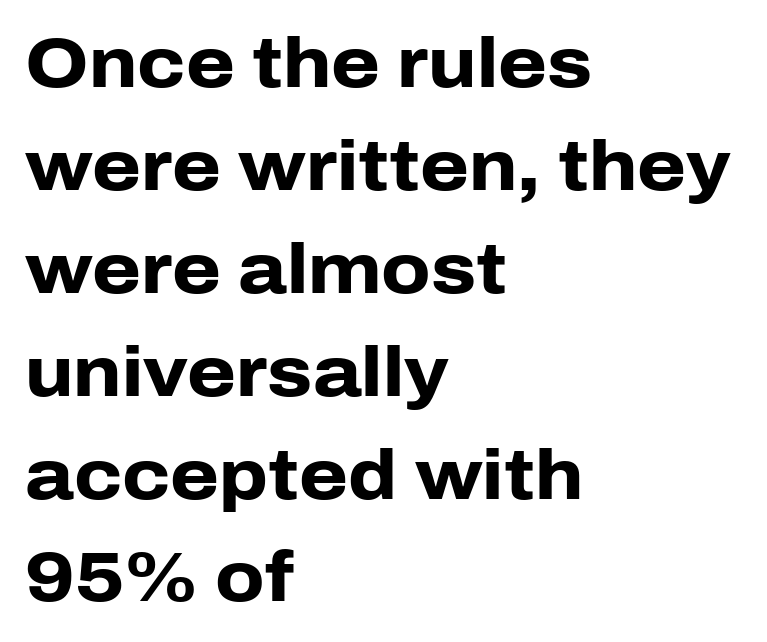
The image shows 70 px heavy sans-serif type, upright; set left-aligned, normal line spacing (1.47x), normal letter spacing, not underlined; low stroke contrast and a medium x-height.
